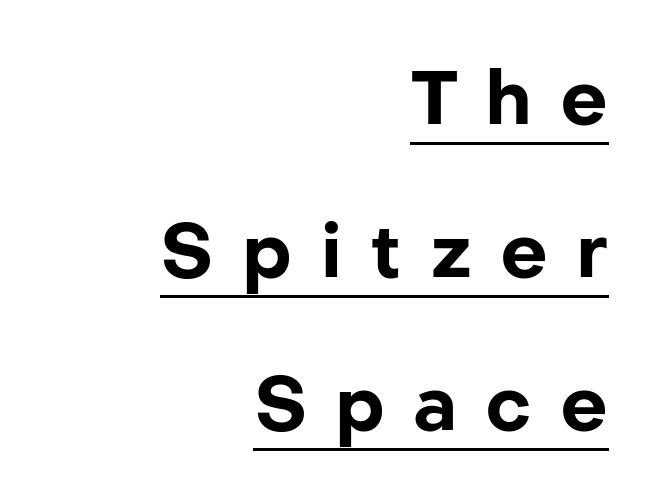
Does the copy run flush right? Yes — the right margin is perfectly even. One glance says open: line gaps are wider than usual. Plenty of ink on the page — the face is bold. Someone cranked the tracking dial way up on this one.
